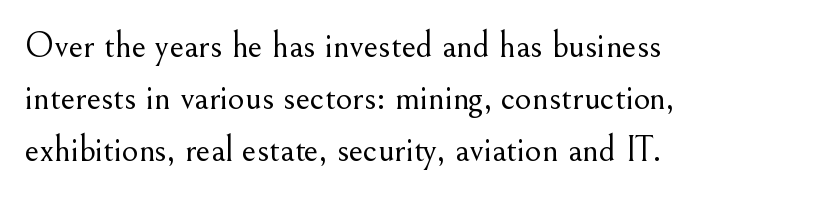
{"serif": "yes", "italic": "no", "bold": "no", "weight": "light", "width": "normal", "stroke_contrast": "medium", "x_height": "small", "monospaced": "no", "underline": "no", "align": "left", "line_spacing": "normal", "line_spacing_ratio": 1.45, "letter_spacing": "normal", "letter_spacing_em": 0.0, "glyph_px": 36}
